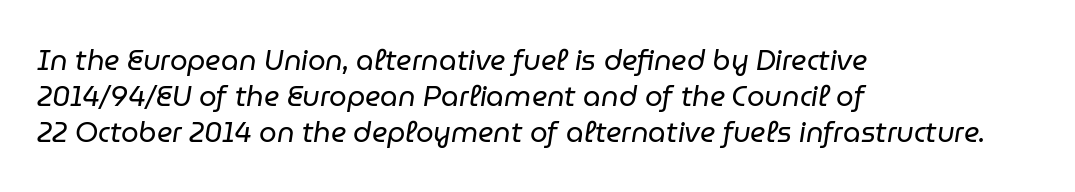
The image shows 28 px regular-weight type, italic (leaning right); set left-aligned, normal line spacing (1.28x), normal letter spacing, not underlined; low stroke contrast and a medium x-height.
